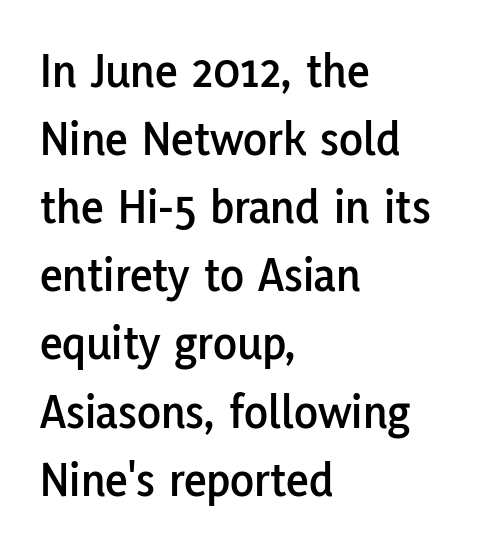
The image shows 49 px sans-serif type, upright; set left-aligned, normal line spacing (1.39x), normal letter spacing, not underlined; low stroke contrast and a medium x-height.
